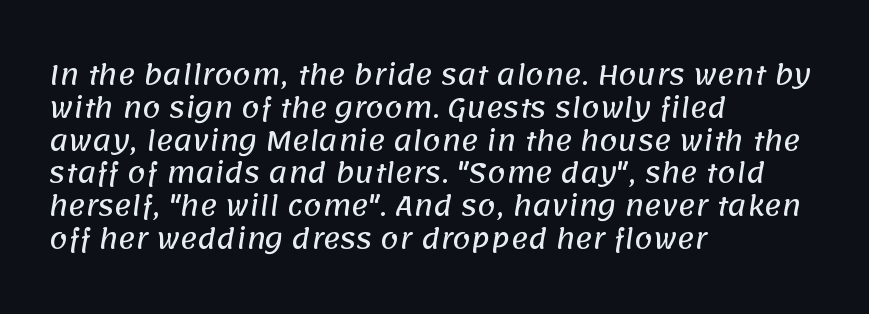
Q: Is the text underlined? A: No.
Q: How is the paragraph aligned? A: Left-aligned.
Q: Is the spacing between letters normal or unusually wide? A: Normal.
Q: Is the spacing between lines tight, normal or loose? A: Normal.
